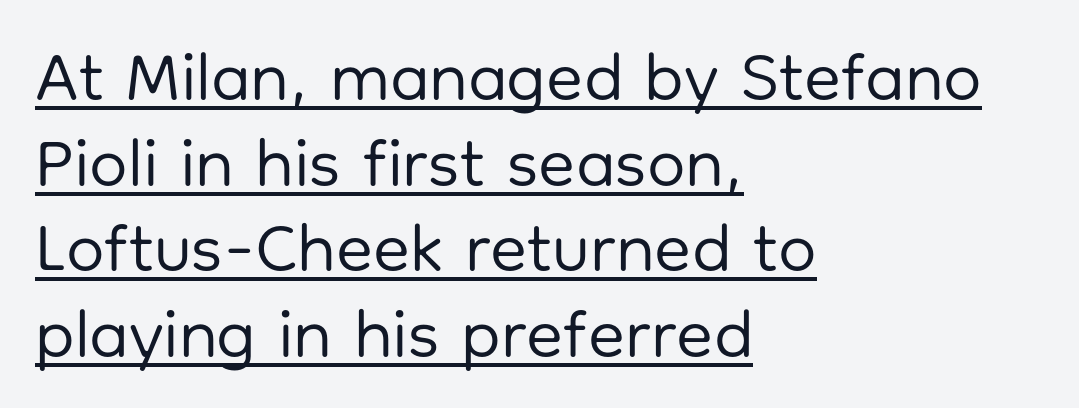
Q: Is the text bold? A: No.
Q: Is the text italic (slanted)? A: No, it is upright.
Q: Is the typeface a serif or a sans-serif typeface? A: Sans-serif.
Q: Is the text underlined? A: Yes.
Q: How is the paragraph aligned? A: Left-aligned.
Q: Is the spacing between letters normal or unusually wide? A: Normal.
Q: Is the spacing between lines tight, normal or loose? A: Normal.
Q: Width (condensed, normal, or wide)? A: Normal.
Q: Stroke contrast? A: Low.
Q: x-height? A: Medium.
Q: Monospaced? A: No.
